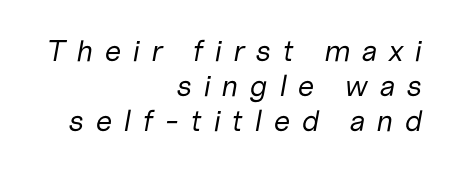
Q: Is the text bold? A: No.
Q: Is the text italic (slanted)? A: Yes, it leans right by about 10 degrees.
Q: Is the text underlined? A: No.
Q: How is the paragraph aligned? A: Right-aligned.
Q: Is the spacing between letters normal or unusually wide? A: Unusually wide.
Q: Width (condensed, normal, or wide)? A: Normal.
Q: Stroke contrast? A: Low.
Q: x-height? A: Medium.
Q: Monospaced? A: No.
